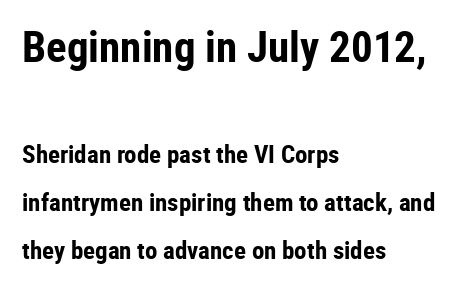
The image shows 43 px bold, condensed sans-serif type, upright; set left-aligned, loose line spacing (1.92x), normal letter spacing, not underlined; the first (top) block is 1.72x larger; low stroke contrast and a medium x-height.
